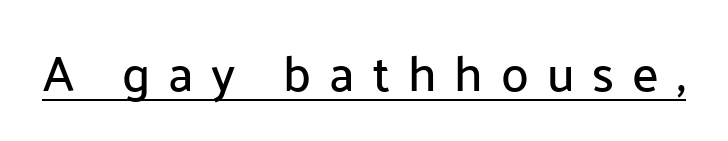
Each letter keeps its own natural width here, so spacing adapts to shape. Like a heading marked for emphasis, these lines bear an underscore. Serifs: no, the terminals of the letterforms are clean. In terms of letterspacing, this is a distinctly airy, spread setting. The lettering holds an erect, upright posture throughout.
